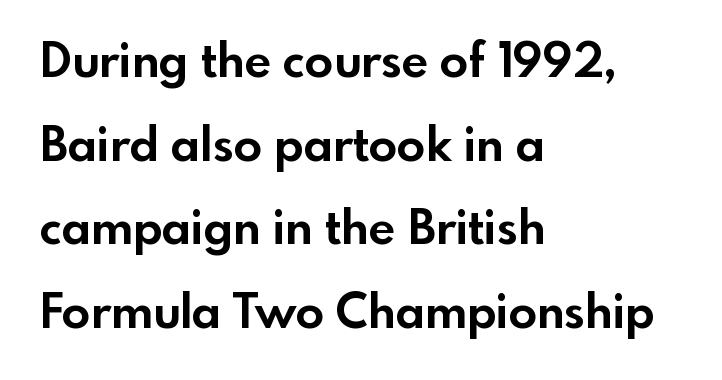
Q: Is the text bold? A: Yes.
Q: Is the text italic (slanted)? A: No, it is upright.
Q: Is the typeface a serif or a sans-serif typeface? A: Sans-serif.
Q: Is the text underlined? A: No.
Q: How is the paragraph aligned? A: Left-aligned.
Q: Is the spacing between letters normal or unusually wide? A: Normal.
Q: Width (condensed, normal, or wide)? A: Normal.
Q: x-height? A: Small.
Q: Monospaced? A: No.
